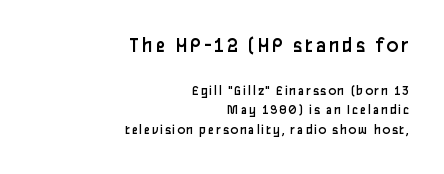
Q: Is the text bold? A: No.
Q: Is the text italic (slanted)? A: No, it is upright.
Q: Is the text underlined? A: No.
Q: How is the paragraph aligned? A: Right-aligned.
Q: Is the spacing between lines tight, normal or loose? A: Normal.
Q: Which block of text is set in a larger size, the first (top) or the second (bottom)? A: The first (top) one.
